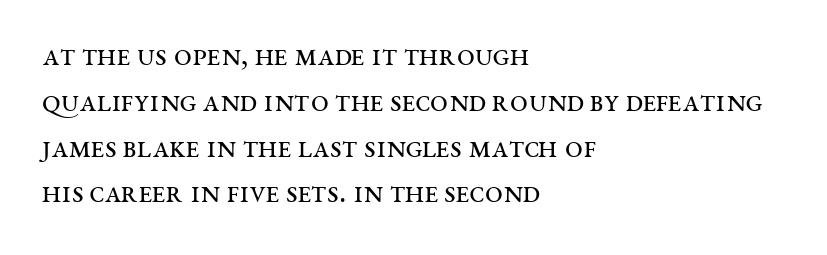
Q: Is the text bold? A: No.
Q: Is the text italic (slanted)? A: No, it is upright.
Q: Is the typeface a serif or a sans-serif typeface? A: Serif.
Q: Is the text underlined? A: No.
Q: How is the paragraph aligned? A: Left-aligned.
Q: Is the spacing between letters normal or unusually wide? A: Normal.
Q: Is the spacing between lines tight, normal or loose? A: Normal.
Q: Width (condensed, normal, or wide)? A: Wide.
Q: Stroke contrast? A: Medium.
Q: x-height? A: Large.
Q: Monospaced? A: No.
